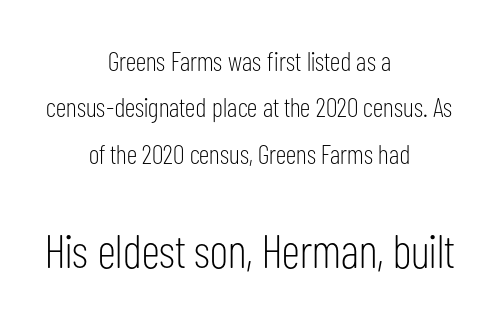
Q: Is the text bold? A: No.
Q: Is the text italic (slanted)? A: No, it is upright.
Q: Is the typeface a serif or a sans-serif typeface? A: Sans-serif.
Q: Is the text underlined? A: No.
Q: How is the paragraph aligned? A: Centered.
Q: Is the spacing between letters normal or unusually wide? A: Normal.
Q: Which block of text is set in a larger size, the first (top) or the second (bottom)? A: The second (bottom) one.
Q: Width (condensed, normal, or wide)? A: Condensed.
Q: Stroke contrast? A: Low.
Q: x-height? A: Medium.
Q: Monospaced? A: No.
